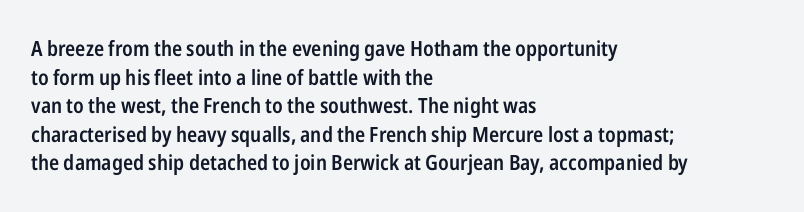
The image shows 21 px text type, upright; set left-aligned, normal line spacing (1.36x), normal letter spacing, not underlined.
